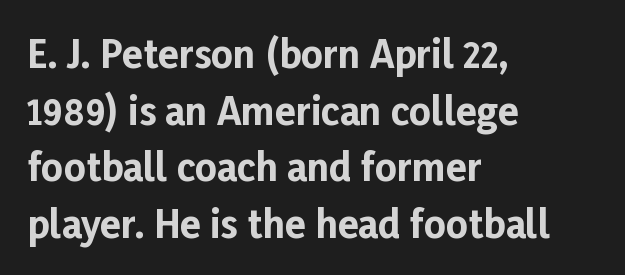
The image shows 38 px bold sans-serif type, upright; set left-aligned, normal line spacing (1.49x), normal letter spacing, not underlined; low stroke contrast and a medium x-height.
